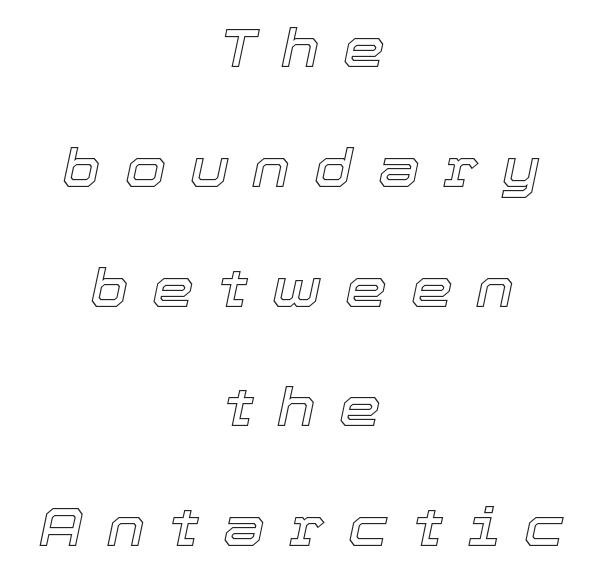
You could fit nearly another row in the gap between these rows. The setting favours the middle, as headings and verse often do. Each row of text sits above clean, open space. The rendering uses natural spacing where letterforms have individual widths. The letterforms stand isolated, each surrounded by extra space.
